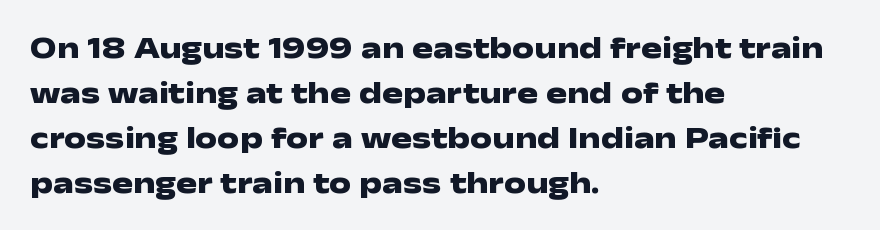
Posture: vertical. Descender tails drop into unmarked territory. The rendering uses natural spacing where letterforms have individual widths. Stroke thickness is high; the sample reads as a true bold. The lines sit at an ordinary, default distance from one another.
